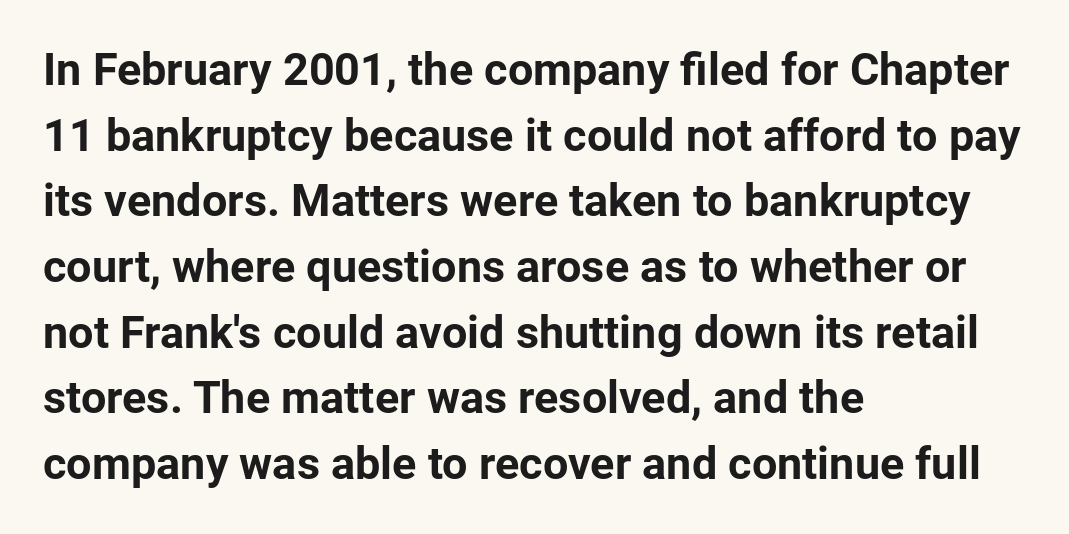
Q: Is the text bold? A: Yes.
Q: Is the text italic (slanted)? A: No, it is upright.
Q: Is the typeface a serif or a sans-serif typeface? A: Sans-serif.
Q: Is the text underlined? A: No.
Q: How is the paragraph aligned? A: Left-aligned.
Q: Is the spacing between letters normal or unusually wide? A: Normal.
Q: Is the spacing between lines tight, normal or loose? A: Normal.
Q: Width (condensed, normal, or wide)? A: Normal.
Q: Stroke contrast? A: Low.
Q: x-height? A: Medium.
Q: Monospaced? A: No.
